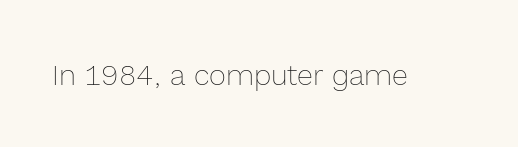
Q: Is the text bold? A: No.
Q: Is the text italic (slanted)? A: No, it is upright.
Q: Is the text underlined? A: No.
Q: Is the spacing between letters normal or unusually wide? A: Normal.
Q: Width (condensed, normal, or wide)? A: Normal.
Q: x-height? A: Medium.
Q: Monospaced? A: No.
